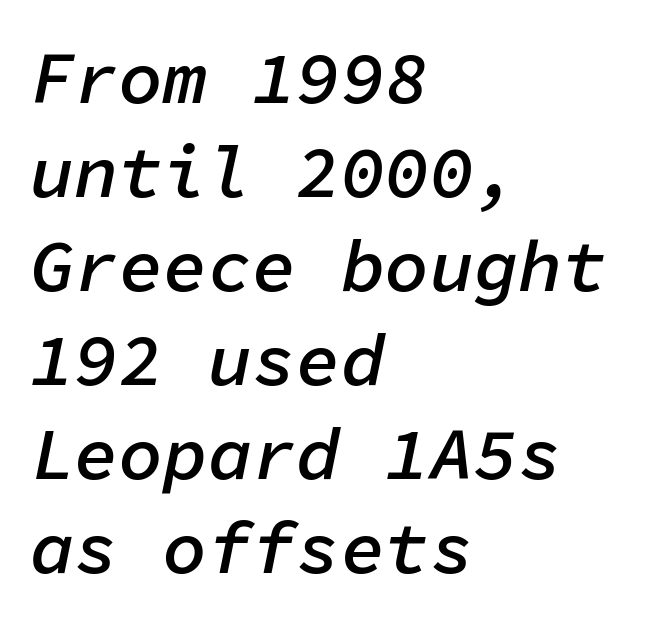
The image shows 74 px semibold type, italic (leaning right), monospaced; set left-aligned, normal line spacing (1.27x), normal letter spacing, not underlined; low stroke contrast and a medium x-height.
